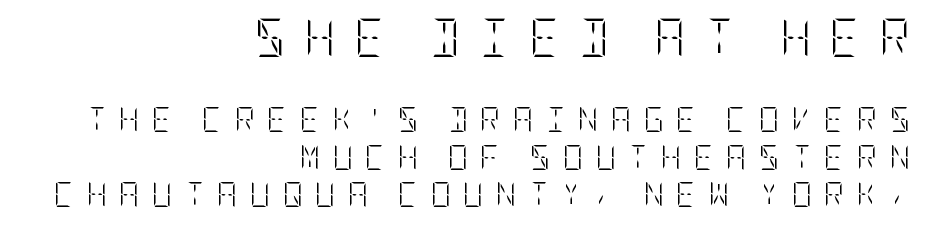
The image shows 38 px light, condensed type, upright; set right-aligned, normal line spacing (1.51x), unusually wide letter spacing (+0.49 em), not underlined; the first (top) block is 1.52x larger; low stroke contrast and a large x-height.
